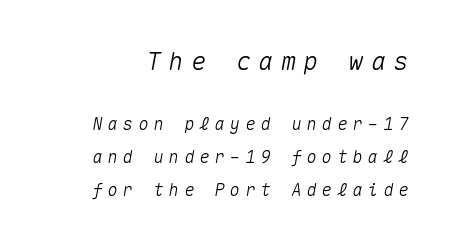
These two chunks differ in scale, with the top chunk taking the larger measure. Loosely led — the rows are spread out. The tracking reads as deliberately expanded to a designer's eye. This sample uses an oblique cut, with every glyph tilted off the vertical.
